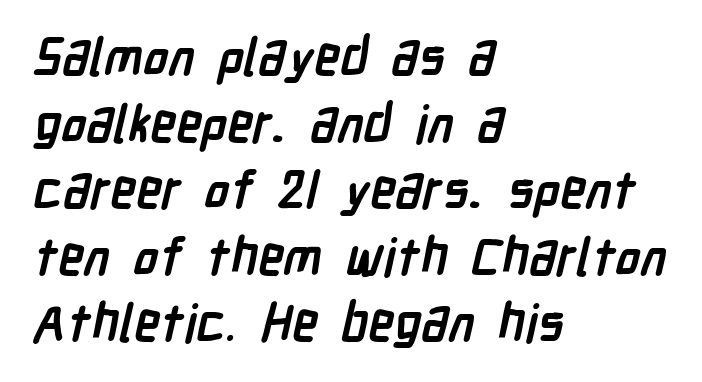
The image shows 52 px semibold, condensed sans-serif type; set left-aligned, normal line spacing (1.28x), normal letter spacing, not underlined; low stroke contrast and a medium x-height.
